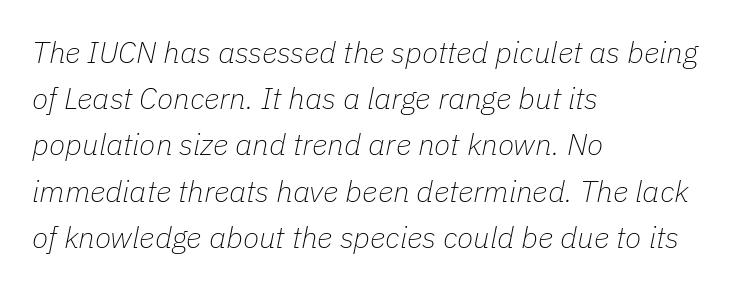
{"italic": "yes", "lean": "right", "slant_degrees": 11, "bold": "no", "weight": "thin", "width": "normal", "stroke_contrast": "low", "x_height": "medium", "monospaced": "no", "underline": "no", "align": "left", "line_spacing": "normal", "line_spacing_ratio": 1.54, "letter_spacing": "normal", "letter_spacing_em": 0.0, "glyph_px": 30}
